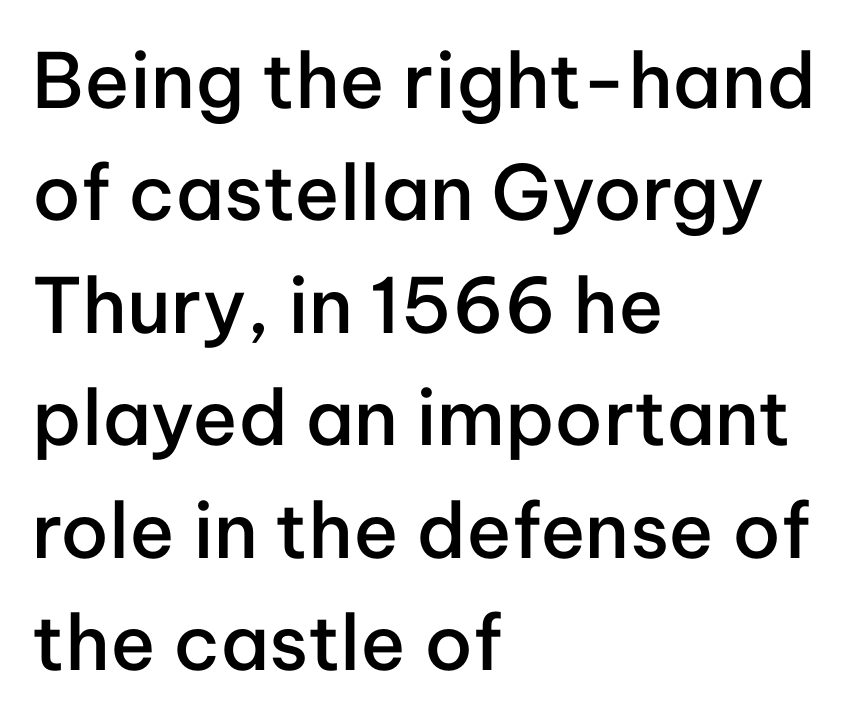
These lines are composed in type without serifs. Character widths vary here, with narrow letters taking less room than wide ones. The lettering stays uniformly vertical, giving the passage a roman look. Look at the stroke-to-counter ratio: somewhat heavy, a semibold. Standard letterfit; no display-style spreading of the glyphs. Horizontal bands of white between lines are of average thickness.
